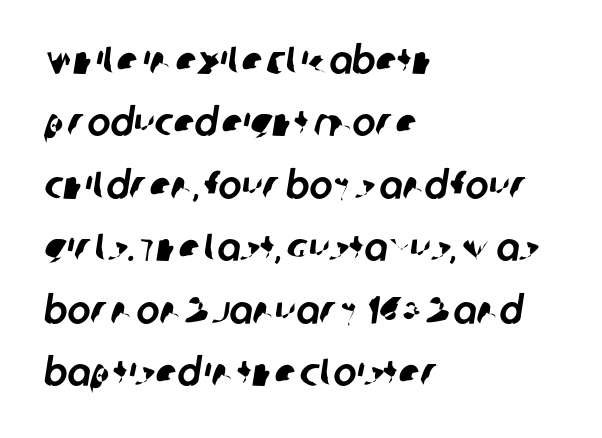
{"serif": "no", "width": "normal", "stroke_contrast": "low", "x_height": "large", "monospaced": "no", "underline": "no", "align": "left", "line_spacing": "normal", "line_spacing_ratio": 1.6, "letter_spacing": "normal", "letter_spacing_em": 0.0, "glyph_px": 39}
